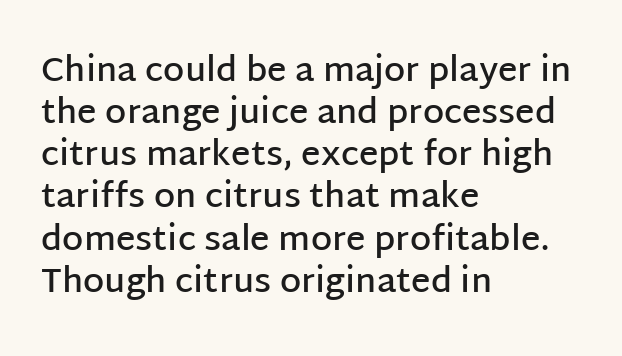
The typesetter chose a ragged-right arrangement here. The foot of each line stays bare and open. Proportional: the letters do not fall into vertical columns. It's the straight-up-and-down kind of type. On the weight axis this lands at semibold, roughly 600.
